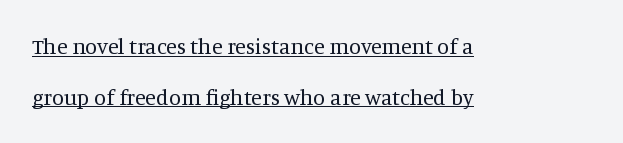
The image shows 22 px text type, upright; set left-aligned, loose line spacing (2.3x), normal letter spacing, underlined.
